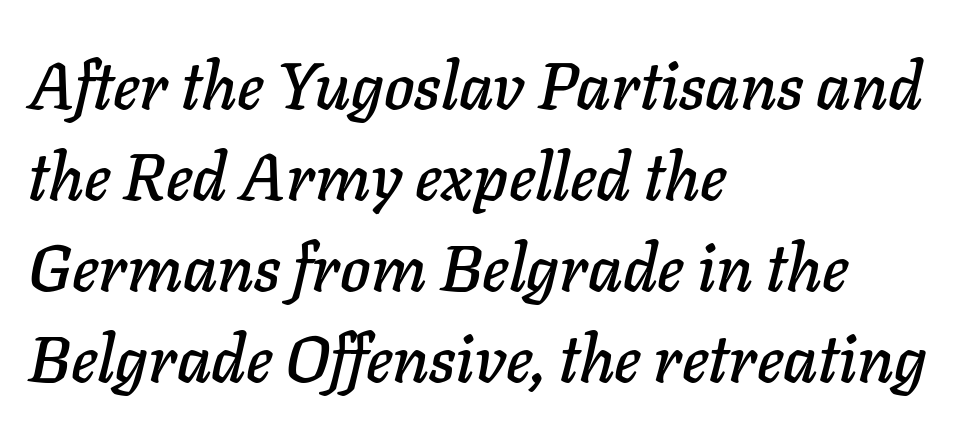
Q: Is the text italic (slanted)? A: Yes, it leans right by about 11 degrees.
Q: Is the text underlined? A: No.
Q: How is the paragraph aligned? A: Left-aligned.
Q: Is the spacing between letters normal or unusually wide? A: Normal.
Q: Is the spacing between lines tight, normal or loose? A: Normal.
Q: Width (condensed, normal, or wide)? A: Normal.
Q: Stroke contrast? A: Low.
Q: x-height? A: Medium.
Q: Monospaced? A: No.
